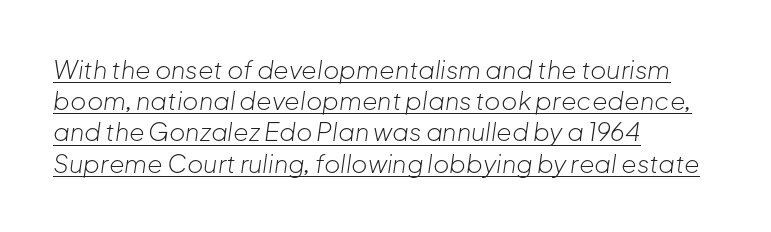
Q: Is the text bold? A: No.
Q: Is the text italic (slanted)? A: Yes, it leans right by about 8 degrees.
Q: Is the text underlined? A: Yes.
Q: How is the paragraph aligned? A: Left-aligned.
Q: Is the spacing between letters normal or unusually wide? A: Normal.
Q: Is the spacing between lines tight, normal or loose? A: Normal.
